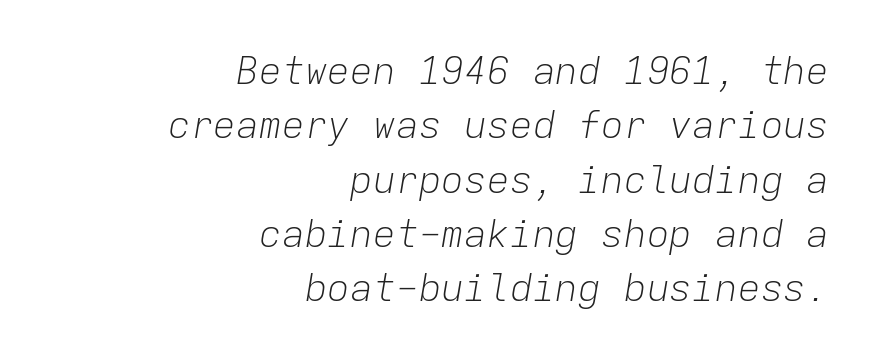
Each stroke keeps to a modest, everyday thickness or less. The lettering tilts uniformly, giving the passage an italic look. Quick note: interline space is typical. Descender tails drop into unmarked territory. How are the letters spaced? Ordinarily, with no added tracking.
